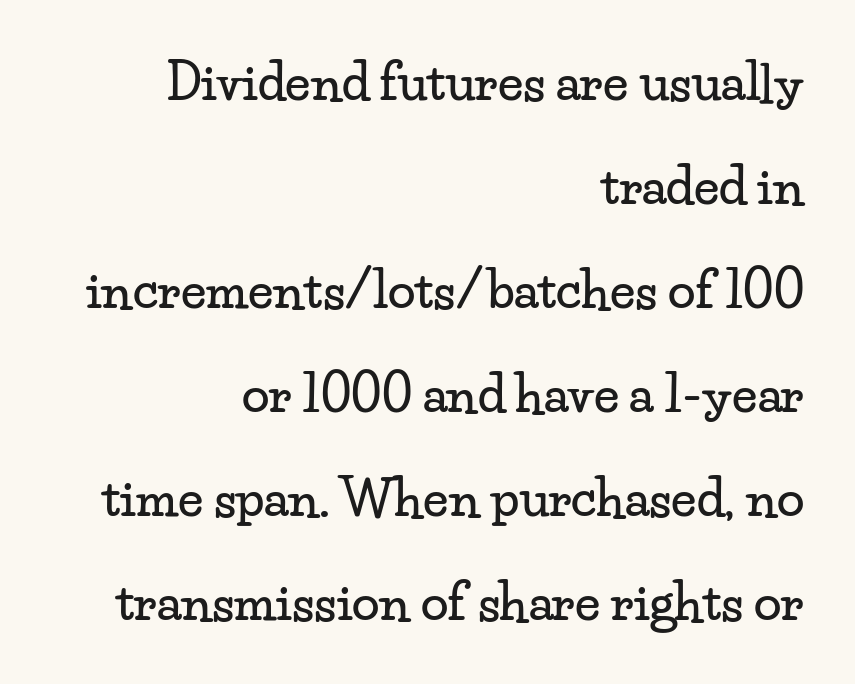
The image shows 50 px wide serif type, upright; set right-aligned, loose line spacing (2.08x), normal letter spacing, not underlined; low stroke contrast and a small x-height.
